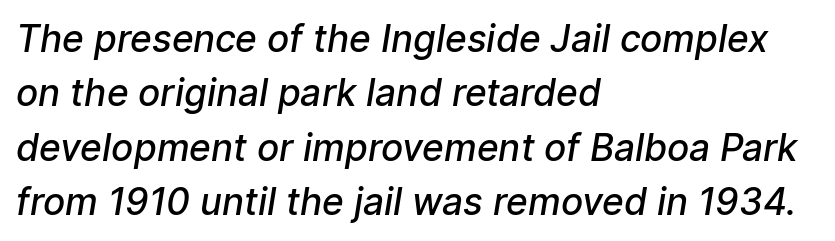
The image shows 37 px semibold sans-serif type; set left-aligned, normal line spacing (1.47x), normal letter spacing, not underlined; low stroke contrast and a medium x-height.
